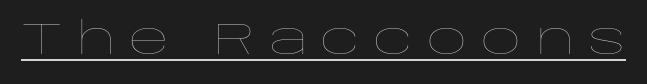
{"italic": "no", "bold": "no", "weight": "thin", "width": "wide", "stroke_contrast": "low", "x_height": "large", "monospaced": "no", "underline": "yes", "letter_spacing": "wide", "letter_spacing_em": 0.31, "glyph_px": 44}
